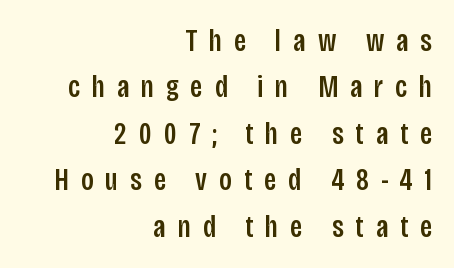
Q: Is the text italic (slanted)? A: No, it is upright.
Q: Is the typeface a serif or a sans-serif typeface? A: Sans-serif.
Q: Is the text underlined? A: No.
Q: How is the paragraph aligned? A: Right-aligned.
Q: Is the spacing between letters normal or unusually wide? A: Unusually wide.
Q: Is the spacing between lines tight, normal or loose? A: Normal.
Q: Width (condensed, normal, or wide)? A: Condensed.
Q: Stroke contrast? A: Low.
Q: x-height? A: Large.
Q: Monospaced? A: No.
